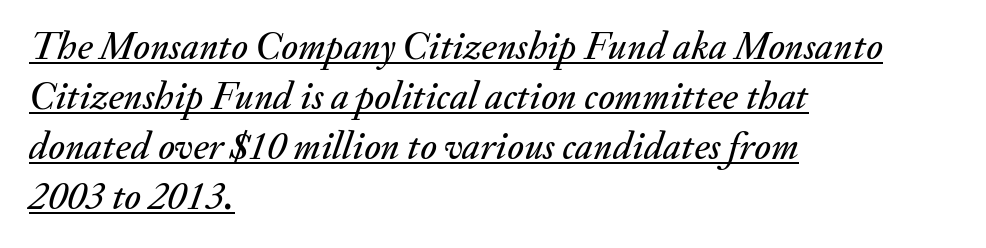
{"italic": "yes", "lean": "right", "slant_degrees": 20, "width": "normal", "stroke_contrast": "medium", "x_height": "small", "monospaced": "no", "underline": "yes", "align": "left", "line_spacing": "normal", "line_spacing_ratio": 1.28, "letter_spacing": "normal", "letter_spacing_em": 0.0, "glyph_px": 39}
